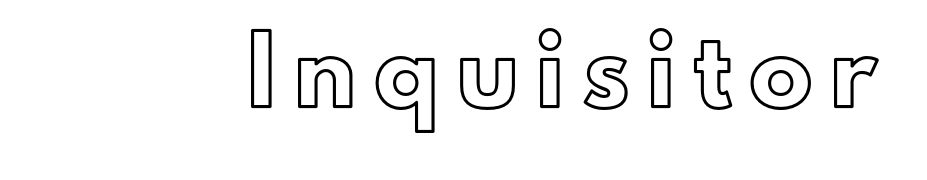
{"italic": "no", "width": "normal", "x_height": "small", "monospaced": "no", "underline": "no", "letter_spacing": "wide", "letter_spacing_em": 0.3, "glyph_px": 62}
